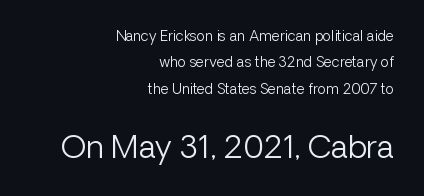
The image shows 31 px light sans-serif type, upright; set right-aligned, line spacing 1.88x, normal letter spacing, not underlined; the second (bottom) block is 2.21x larger; low stroke contrast and a medium x-height.
